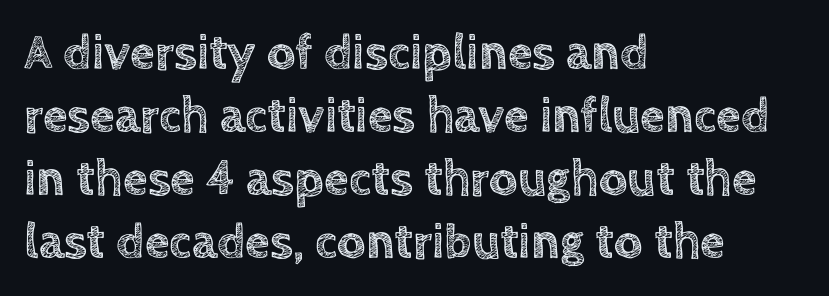
{"italic": "no", "width": "normal", "x_height": "large", "monospaced": "no", "underline": "no", "align": "left", "line_spacing": "normal", "line_spacing_ratio": 1.26, "letter_spacing": "normal", "letter_spacing_em": 0.0, "glyph_px": 50}
